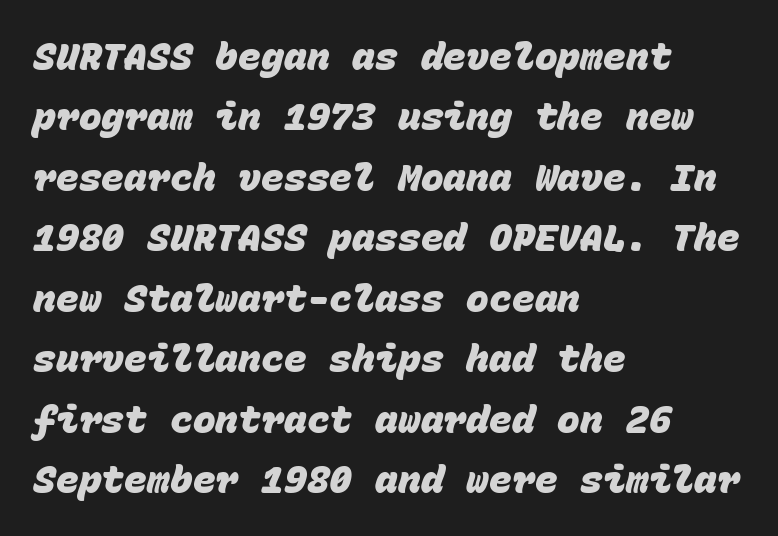
The image shows 38 px heavy sans-serif type, monospaced; set left-aligned, normal line spacing (1.59x), normal letter spacing, not underlined; low stroke contrast and a large x-height.
